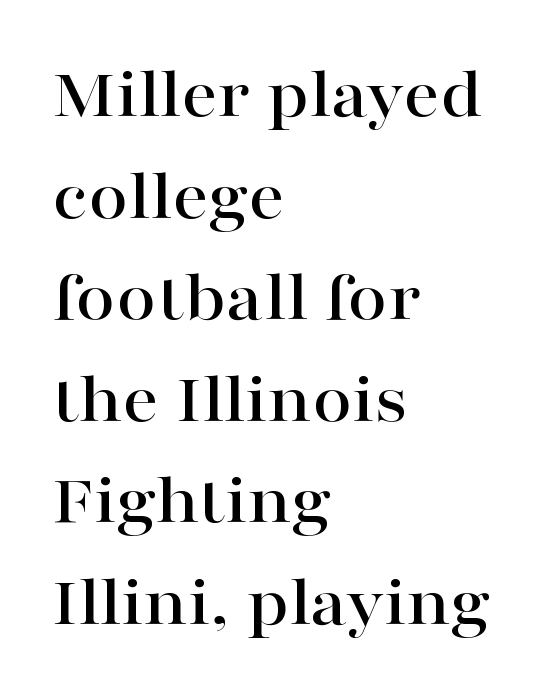
{"serif": "yes", "italic": "no", "width": "wide", "stroke_contrast": "high", "x_height": "medium", "monospaced": "no", "underline": "no", "align": "left", "line_spacing": "normal", "line_spacing_ratio": 1.41, "letter_spacing": "normal", "letter_spacing_em": 0.0, "glyph_px": 72}
